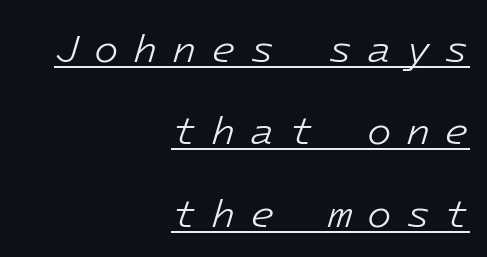
The image shows 40 px light type, italic (leaning right); set right-aligned, loose line spacing (2.06x), unusually wide letter spacing (+0.36 em), underlined; low stroke contrast and a medium x-height.
